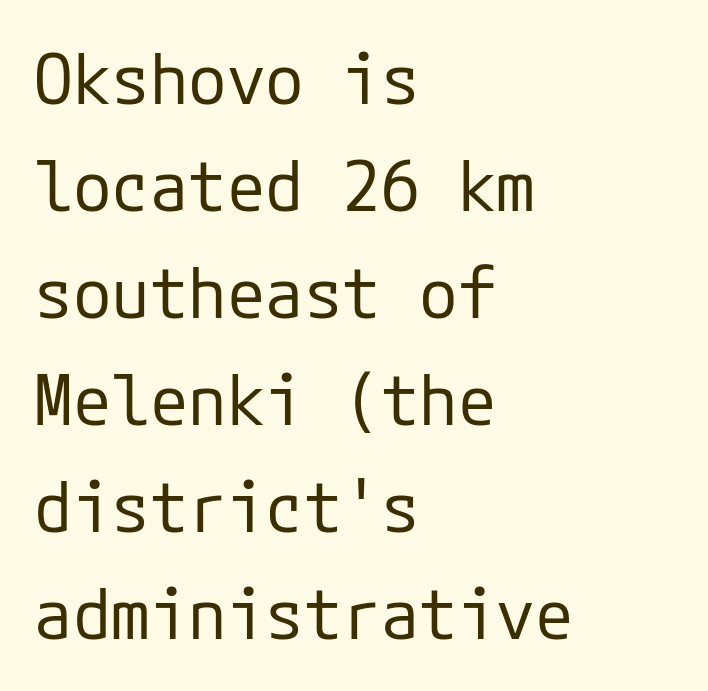
Q: Is the text bold? A: No.
Q: Is the text italic (slanted)? A: No, it is upright.
Q: Is the typeface a serif or a sans-serif typeface? A: Sans-serif.
Q: Is the text underlined? A: No.
Q: How is the paragraph aligned? A: Left-aligned.
Q: Is the spacing between letters normal or unusually wide? A: Normal.
Q: Is the spacing between lines tight, normal or loose? A: Normal.
Q: Width (condensed, normal, or wide)? A: Normal.
Q: Stroke contrast? A: Low.
Q: x-height? A: Medium.
